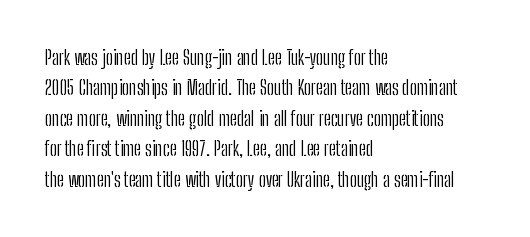
{"italic": "no", "bold": "no", "underline": "no", "align": "left", "line_spacing": "normal", "line_spacing_ratio": 1.52, "letter_spacing": "normal", "letter_spacing_em": 0.0, "glyph_px": 20}
